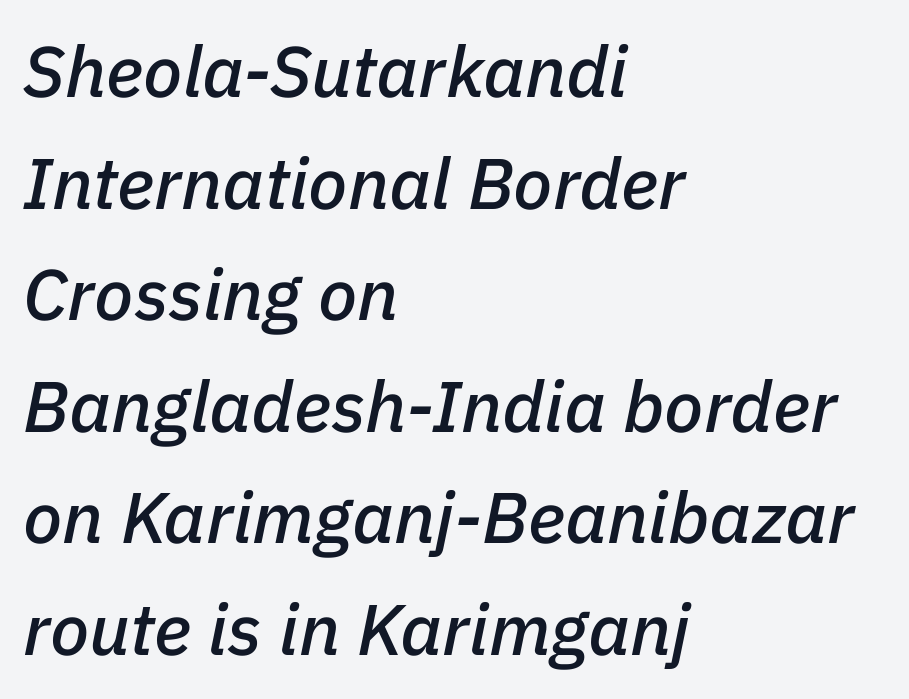
The image shows 72 px text type, italic (leaning right); set left-aligned, normal line spacing (1.55x), normal letter spacing, not underlined; low stroke contrast and a medium x-height.
